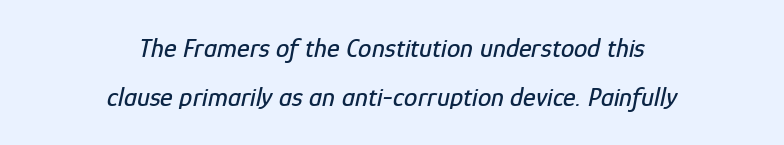
{"italic": "yes", "lean": "right", "slant_degrees": 12, "underline": "no", "align": "center", "line_spacing_ratio": 1.83, "letter_spacing": "normal", "letter_spacing_em": 0.0, "glyph_px": 27}
